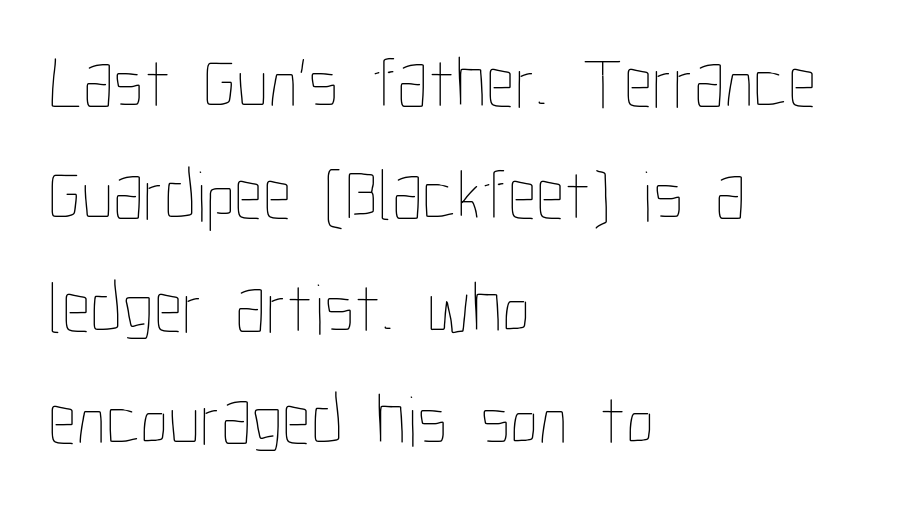
Looks like regular typesetting: each glyph gets only the width it needs. It's the straight-up-and-down kind of type. Compared with typical body copy, the letter spacing here is the same. The specimen omits any rule beneath the text block's lines. The font is comparable to plain body text, perhaps lighter. A student would call this left alignment; a typographer would say flush left, rag right.
